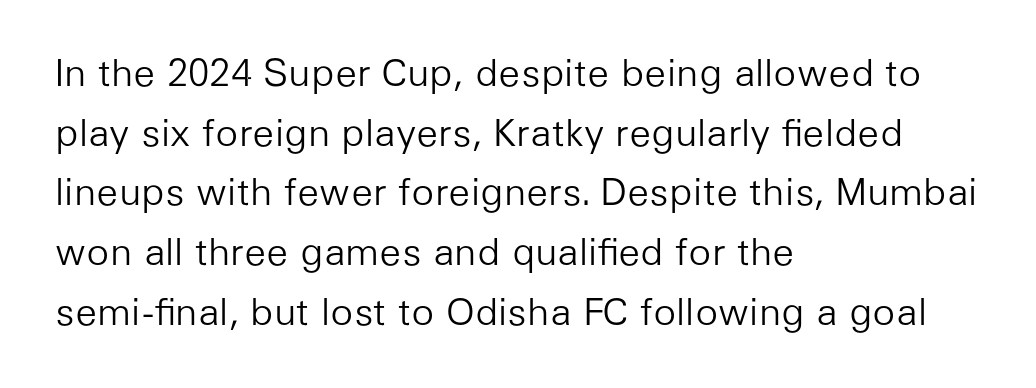
The image shows 38 px light sans-serif type, upright; set left-aligned, normal line spacing (1.57x), normal letter spacing, not underlined; low stroke contrast and a medium x-height.
